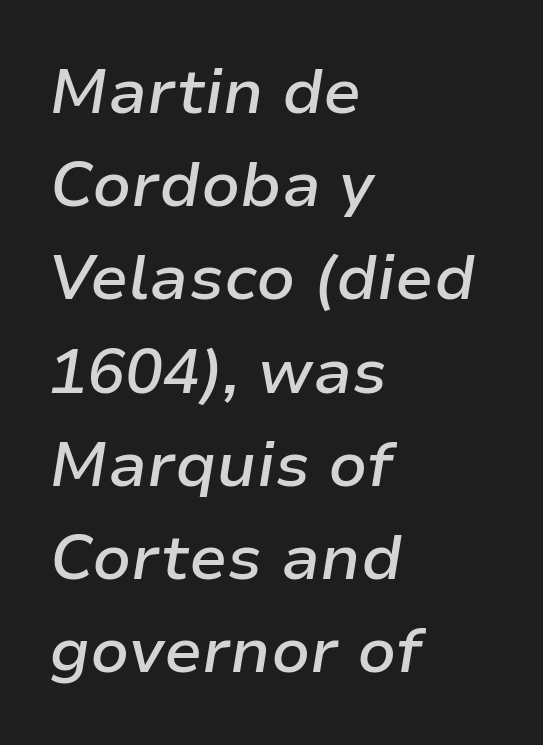
{"italic": "yes", "lean": "right", "slant_degrees": 9, "bold": "semi", "weight": "semibold", "width": "normal", "stroke_contrast": "low", "x_height": "medium", "monospaced": "no", "underline": "no", "align": "left", "line_spacing": "normal", "line_spacing_ratio": 1.48, "letter_spacing": "normal", "letter_spacing_em": 0.0, "glyph_px": 63}
